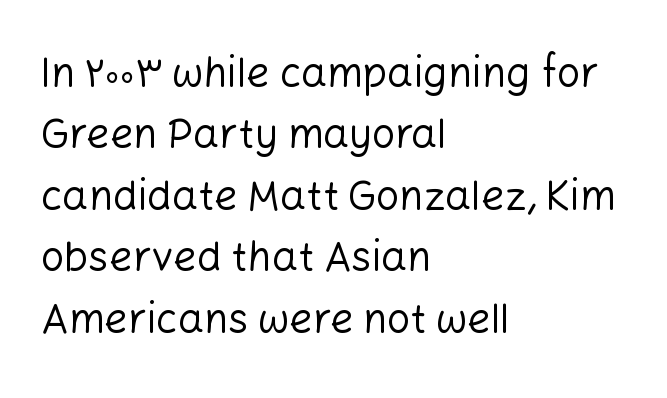
The image shows 41 px regular-weight sans-serif type, upright; set left-aligned, normal line spacing (1.5x), normal letter spacing, not underlined; low stroke contrast and a medium x-height.
